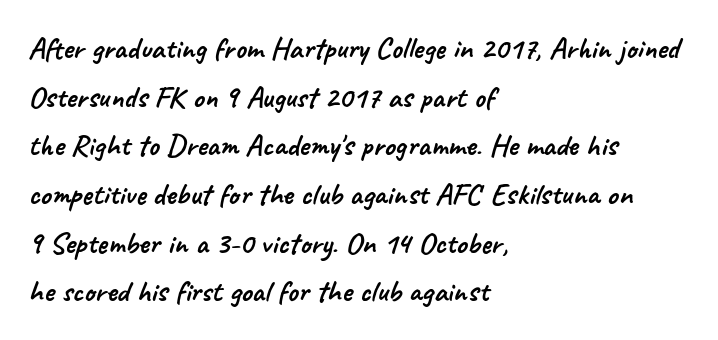
Q: Is the typeface a serif or a sans-serif typeface? A: Sans-serif.
Q: Is the text underlined? A: No.
Q: How is the paragraph aligned? A: Left-aligned.
Q: Is the spacing between letters normal or unusually wide? A: Normal.
Q: Is the spacing between lines tight, normal or loose? A: Normal.
Q: Width (condensed, normal, or wide)? A: Normal.
Q: Stroke contrast? A: Low.
Q: x-height? A: Small.
Q: Monospaced? A: No.
